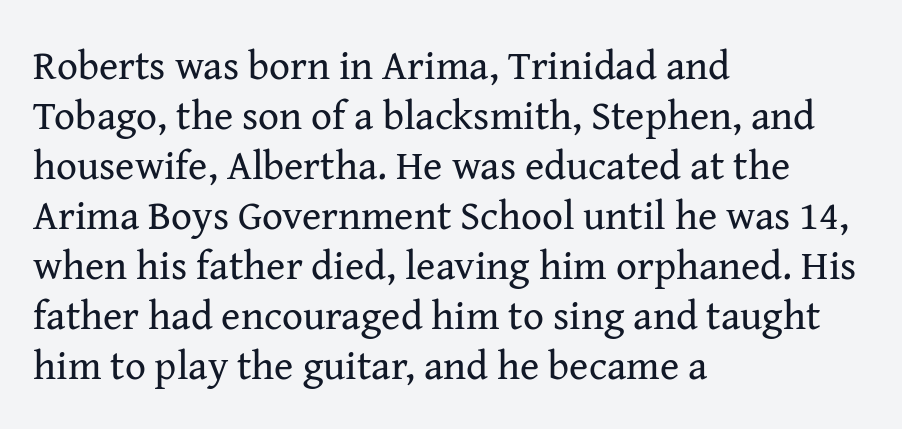
Q: Is the text bold? A: No.
Q: Is the text italic (slanted)? A: No, it is upright.
Q: Is the typeface a serif or a sans-serif typeface? A: Serif.
Q: Is the text underlined? A: No.
Q: How is the paragraph aligned? A: Left-aligned.
Q: Is the spacing between letters normal or unusually wide? A: Normal.
Q: Width (condensed, normal, or wide)? A: Normal.
Q: Stroke contrast? A: Medium.
Q: x-height? A: Medium.
Q: Monospaced? A: No.
